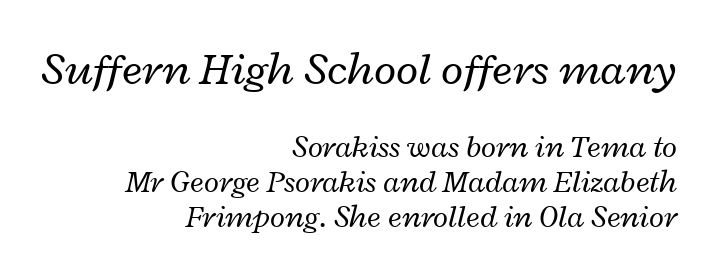
{"italic": "yes", "lean": "right", "slant_degrees": 12, "bold": "no", "weight": "regular", "width": "wide", "stroke_contrast": "low", "x_height": "medium", "monospaced": "no", "underline": "no", "align": "right", "line_spacing": "tight", "line_spacing_ratio": 1.12, "letter_spacing": "normal", "letter_spacing_em": 0.0, "larger_block": "first", "size_ratio": 1.48, "glyph_px": 46}
